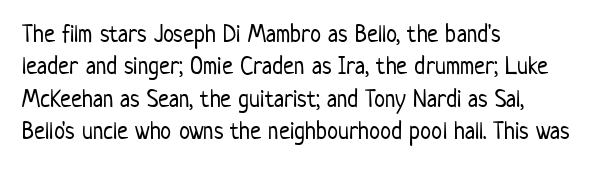
Q: Is the text bold? A: No.
Q: Is the text italic (slanted)? A: No, it is upright.
Q: Is the text underlined? A: No.
Q: How is the paragraph aligned? A: Left-aligned.
Q: Is the spacing between letters normal or unusually wide? A: Normal.
Q: Is the spacing between lines tight, normal or loose? A: Normal.
